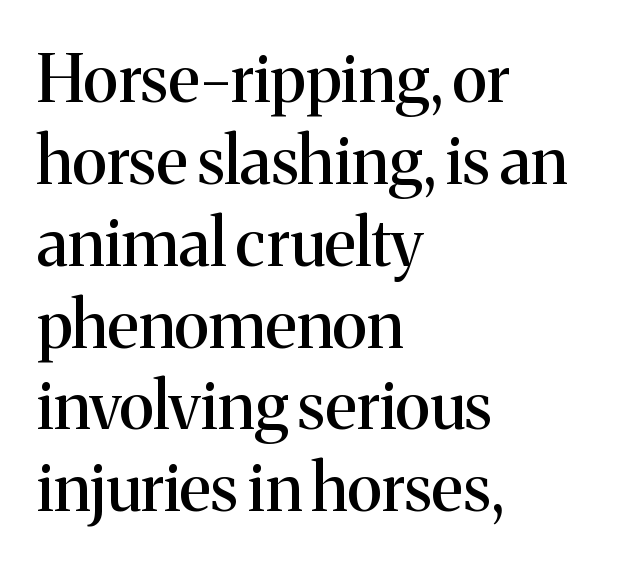
Q: Is the text italic (slanted)? A: No, it is upright.
Q: Is the typeface a serif or a sans-serif typeface? A: Serif.
Q: Is the text underlined? A: No.
Q: How is the paragraph aligned? A: Left-aligned.
Q: Is the spacing between letters normal or unusually wide? A: Normal.
Q: Width (condensed, normal, or wide)? A: Normal.
Q: Stroke contrast? A: Medium.
Q: x-height? A: Medium.
Q: Monospaced? A: No.
